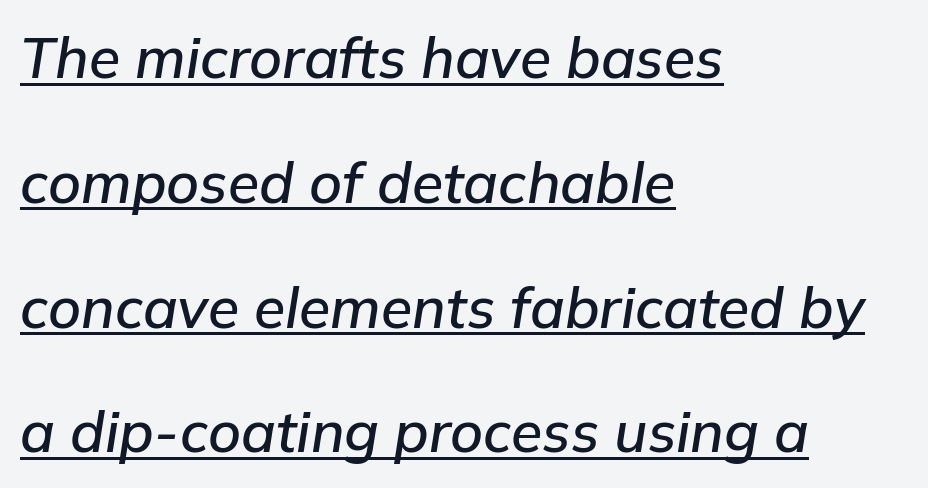
The image shows 57 px text type, italic (leaning right); set left-aligned, loose line spacing (2.19x), normal letter spacing, underlined; low stroke contrast and a medium x-height.
